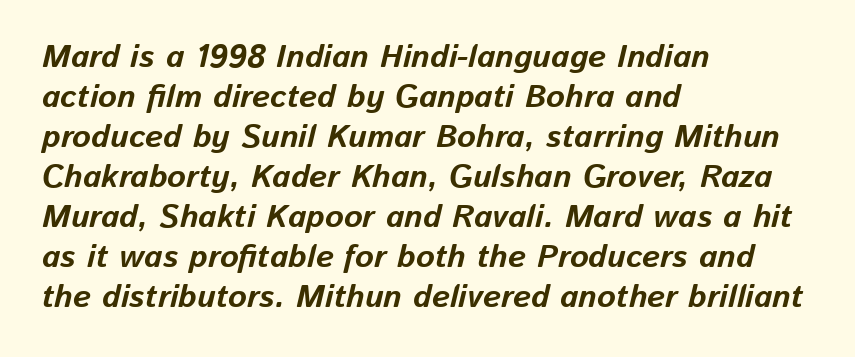
{"italic": "yes", "lean": "right", "slant_degrees": 13, "bold": "yes", "weight": "bold", "width": "normal", "stroke_contrast": "low", "x_height": "medium", "monospaced": "no", "underline": "no", "align": "left", "line_spacing": "normal", "line_spacing_ratio": 1.25, "letter_spacing": "normal", "letter_spacing_em": 0.0, "glyph_px": 32}
